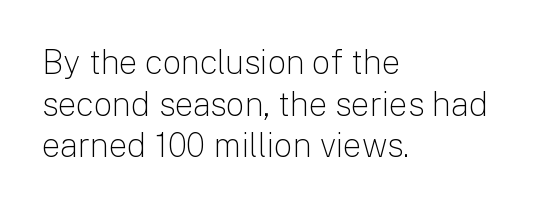
{"serif": "no", "italic": "no", "bold": "no", "weight": "light", "width": "normal", "stroke_contrast": "low", "x_height": "medium", "monospaced": "no", "underline": "no", "align": "left", "line_spacing": "normal", "line_spacing_ratio": 1.26, "letter_spacing": "normal", "letter_spacing_em": 0.0, "glyph_px": 33}
